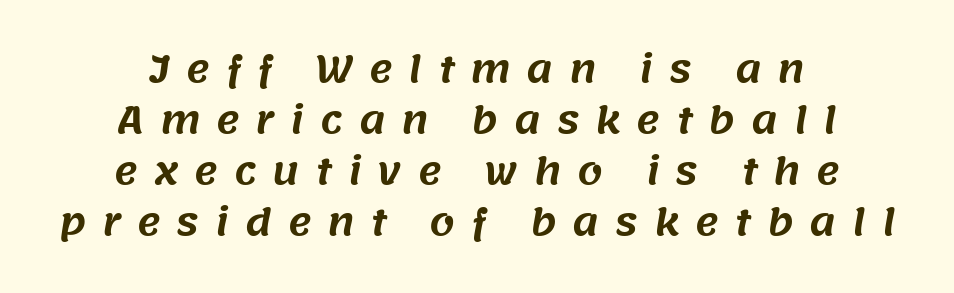
The image shows 36 px sans-serif type; set centered, normal line spacing (1.42x), unusually wide letter spacing (+0.44 em), not underlined; medium stroke contrast and a large x-height.
